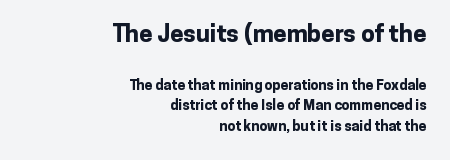
The line-height multiplier appears to be the usual default. Is the letter spacing exaggerated? No — it looks like the ordinary default. If you squint, the top block still reads clearly — it's the larger of the two. The typesetting leans heavy: a genuine bold.
